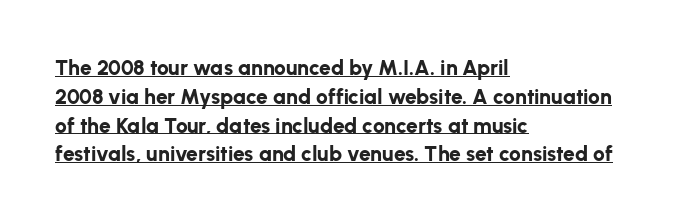
Q: Is the text bold? A: Yes.
Q: Is the text italic (slanted)? A: No, it is upright.
Q: Is the text underlined? A: Yes.
Q: How is the paragraph aligned? A: Left-aligned.
Q: Is the spacing between letters normal or unusually wide? A: Normal.
Q: Is the spacing between lines tight, normal or loose? A: Normal.
